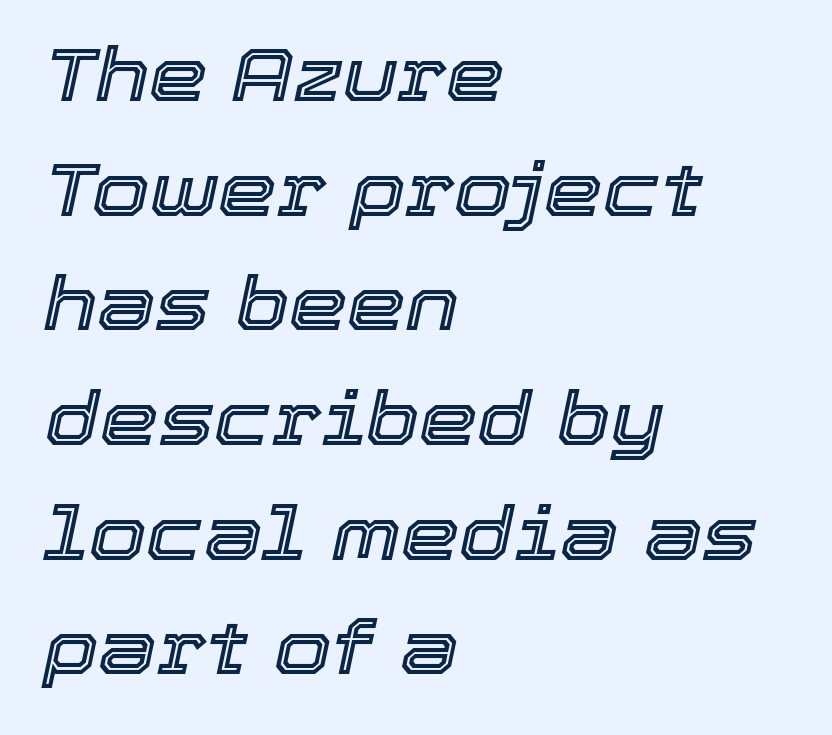
{"italic": "yes", "lean": "right", "slant_degrees": 12, "width": "normal", "x_height": "medium", "monospaced": "no", "underline": "no", "align": "left", "line_spacing": "normal", "line_spacing_ratio": 1.55, "letter_spacing": "normal", "letter_spacing_em": 0.0, "glyph_px": 74}
